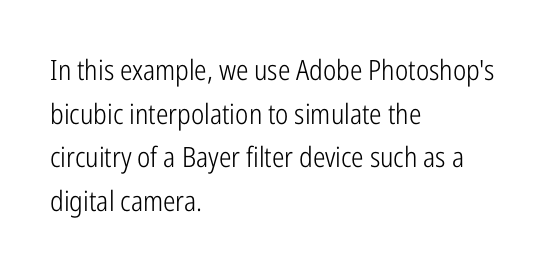
The image shows 28 px light, condensed sans-serif type, upright; set left-aligned, normal line spacing (1.56x), normal letter spacing, not underlined; low stroke contrast and a medium x-height.
